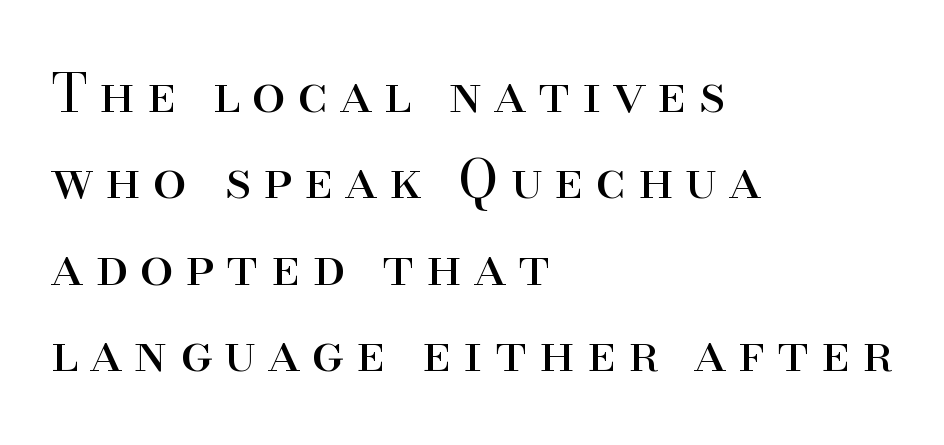
{"serif": "yes", "italic": "no", "bold": "no", "weight": "regular", "width": "normal", "stroke_contrast": "high", "x_height": "small", "monospaced": "no", "underline": "no", "align": "left", "line_spacing": "normal", "line_spacing_ratio": 1.6, "letter_spacing": "wide", "letter_spacing_em": 0.22, "glyph_px": 54}
